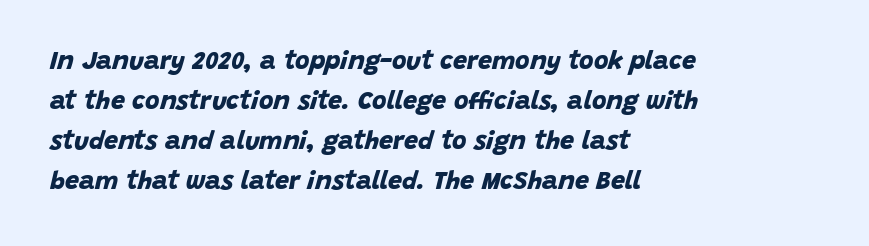
The image shows 25 px bold type; set left-aligned, normal line spacing (1.6x), normal letter spacing, not underlined.
